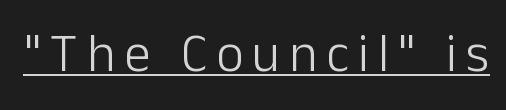
Q: Is the text bold? A: No.
Q: Is the text italic (slanted)? A: No, it is upright.
Q: Is the typeface a serif or a sans-serif typeface? A: Sans-serif.
Q: Is the text underlined? A: Yes.
Q: Width (condensed, normal, or wide)? A: Normal.
Q: Stroke contrast? A: Low.
Q: x-height? A: Medium.
Q: Monospaced? A: No.
